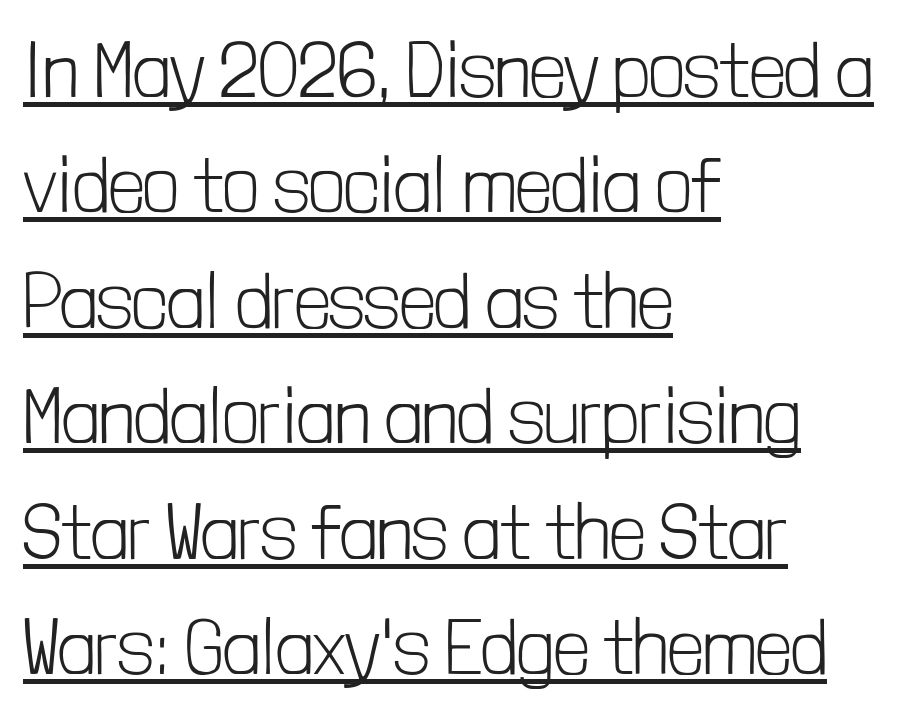
Proportional: the letters do not fall into vertical columns. Are there feet on the stems? There aren't — it's a sans. You can see a thin bar hugging the bottom of the glyphs. It's the straight-up-and-down kind of type. This sample is left-justified, so line endings fall wherever the words run out.
